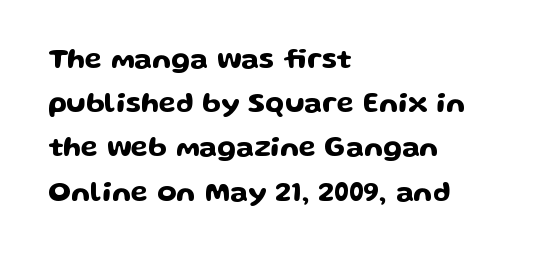
The image shows 28 px wide sans-serif type, upright; set left-aligned, normal line spacing (1.58x), normal letter spacing, not underlined; low stroke contrast and a medium x-height.
